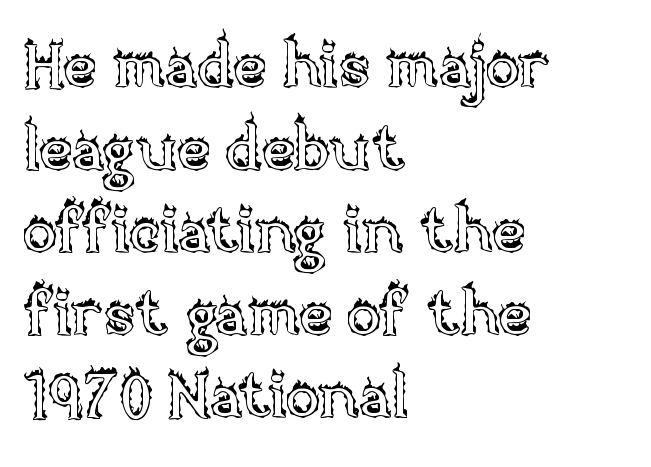
{"italic": "no", "width": "normal", "x_height": "large", "monospaced": "no", "underline": "no", "align": "left", "line_spacing": "normal", "line_spacing_ratio": 1.29, "letter_spacing": "normal", "letter_spacing_em": 0.0, "glyph_px": 64}
